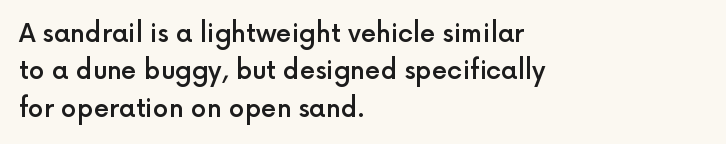
Q: Is the text bold? A: Semi-bold.
Q: Is the text italic (slanted)? A: No, it is upright.
Q: Is the text underlined? A: No.
Q: How is the paragraph aligned? A: Left-aligned.
Q: Is the spacing between letters normal or unusually wide? A: Normal.
Q: Is the spacing between lines tight, normal or loose? A: Normal.
